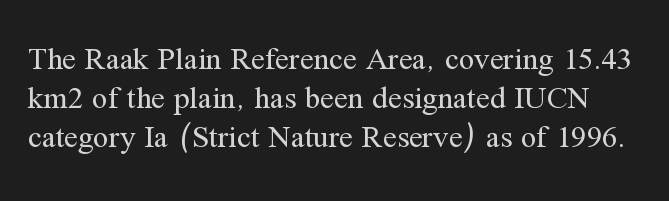
The image shows 31 px regular-weight serif type, upright; set normal line spacing (1.26x), normal letter spacing, not underlined; medium stroke contrast and a medium x-height.
